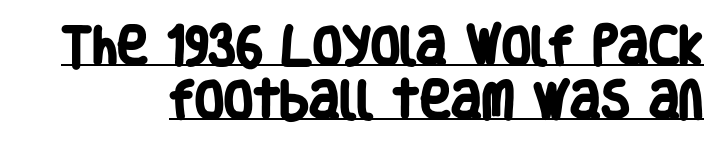
{"serif": "no", "bold": "yes", "weight": "heavy", "width": "condensed", "stroke_contrast": "low", "x_height": "large", "monospaced": "no", "underline": "yes", "line_spacing": "normal", "line_spacing_ratio": 1.28, "letter_spacing": "normal", "letter_spacing_em": 0.0, "glyph_px": 42}
